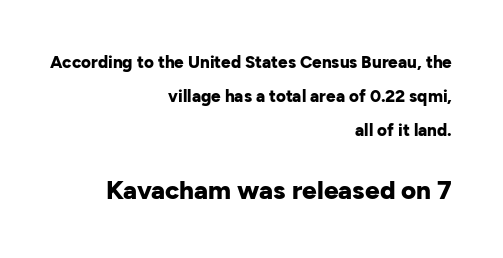
Q: Is the text bold? A: Yes.
Q: Is the text italic (slanted)? A: No, it is upright.
Q: Is the text underlined? A: No.
Q: How is the paragraph aligned? A: Right-aligned.
Q: Is the spacing between letters normal or unusually wide? A: Normal.
Q: Is the spacing between lines tight, normal or loose? A: Loose.
Q: Which block of text is set in a larger size, the first (top) or the second (bottom)? A: The second (bottom) one.
